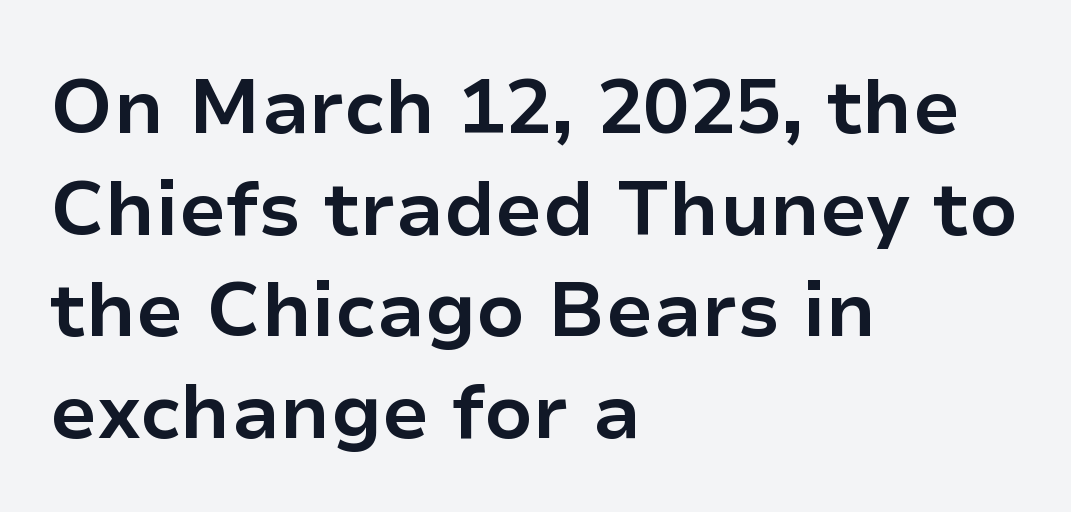
{"serif": "no", "italic": "no", "bold": "yes", "weight": "bold", "width": "normal", "stroke_contrast": "low", "x_height": "medium", "monospaced": "no", "underline": "no", "align": "left", "line_spacing": "normal", "line_spacing_ratio": 1.32, "letter_spacing": "normal", "letter_spacing_em": 0.0, "glyph_px": 77}
